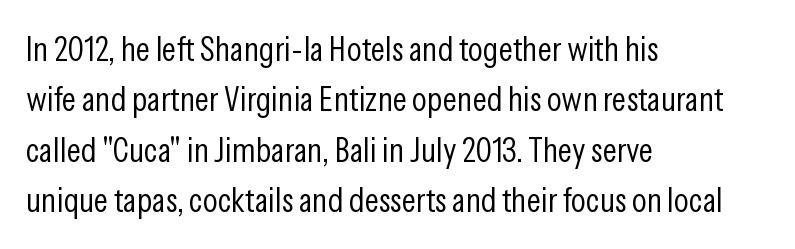
Q: Is the text bold? A: No.
Q: Is the text italic (slanted)? A: No, it is upright.
Q: Is the typeface a serif or a sans-serif typeface? A: Sans-serif.
Q: Is the text underlined? A: No.
Q: How is the paragraph aligned? A: Left-aligned.
Q: Is the spacing between letters normal or unusually wide? A: Normal.
Q: Is the spacing between lines tight, normal or loose? A: Normal.
Q: Width (condensed, normal, or wide)? A: Condensed.
Q: Stroke contrast? A: Low.
Q: x-height? A: Medium.
Q: Monospaced? A: No.
